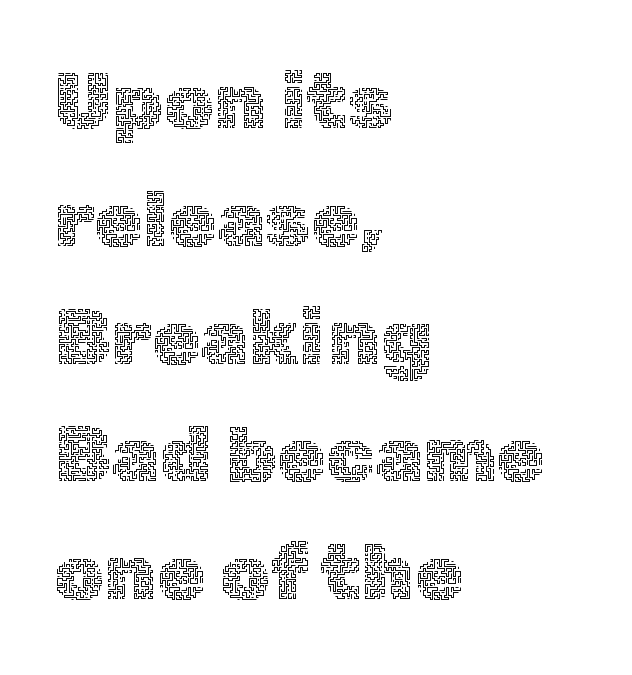
The image shows 78 px thin type, upright; set left-aligned, normal line spacing (1.51x), normal letter spacing, not underlined; a medium x-height.
